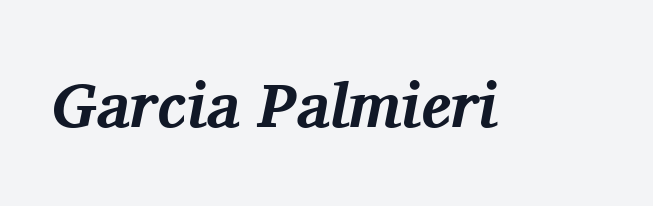
Q: Is the text bold? A: Yes.
Q: Is the text italic (slanted)? A: Yes, it leans right by about 11 degrees.
Q: Is the typeface a serif or a sans-serif typeface? A: Serif.
Q: Is the text underlined? A: No.
Q: Is the spacing between letters normal or unusually wide? A: Normal.
Q: Width (condensed, normal, or wide)? A: Normal.
Q: Stroke contrast? A: Medium.
Q: x-height? A: Medium.
Q: Monospaced? A: No.
